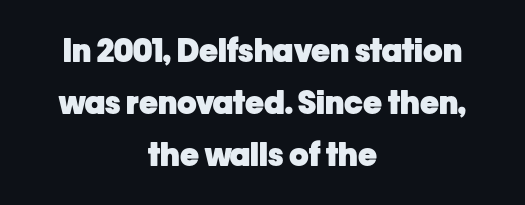
The image shows 32 px heavy sans-serif type, upright; set centered, normal line spacing (1.62x), normal letter spacing, not underlined; low stroke contrast and a medium x-height.
